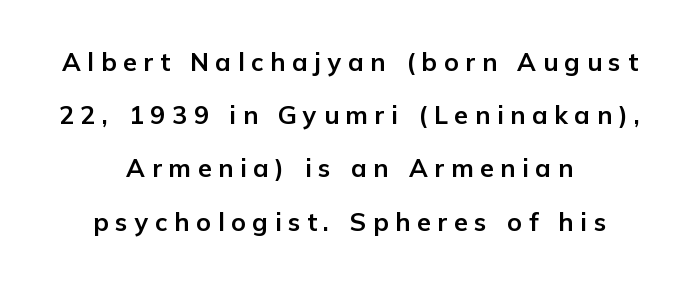
The line-height multiplier appears high, well above default. Compared with a flush-left layout, this one balances lines on the center instead. Heft: maximum for text — a bold. The horizontal fit of the characters is loose and conspicuously gappy. Nope, not italic — everything's standing straight. Clear beneath every line of the passage.
